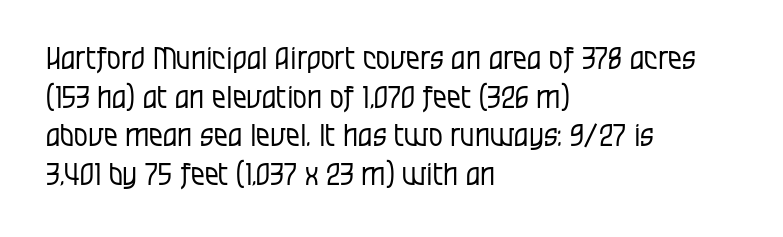
Q: Is the text bold? A: No.
Q: Is the text italic (slanted)? A: No, it is upright.
Q: Is the typeface a serif or a sans-serif typeface? A: Sans-serif.
Q: Is the text underlined? A: No.
Q: How is the paragraph aligned? A: Left-aligned.
Q: Is the spacing between letters normal or unusually wide? A: Normal.
Q: Is the spacing between lines tight, normal or loose? A: Normal.
Q: Width (condensed, normal, or wide)? A: Condensed.
Q: Stroke contrast? A: Low.
Q: x-height? A: Large.
Q: Monospaced? A: No.
